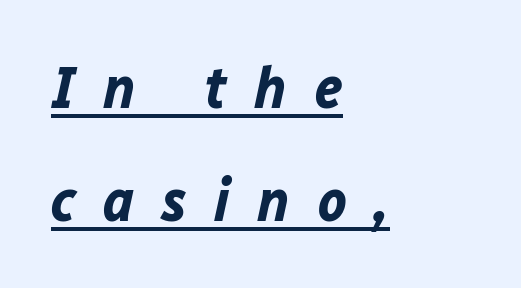
The image shows 60 px bold type, italic (leaning right); set left-aligned, line spacing 1.88x, unusually wide letter spacing (+0.46 em), underlined; low stroke contrast and a medium x-height.
